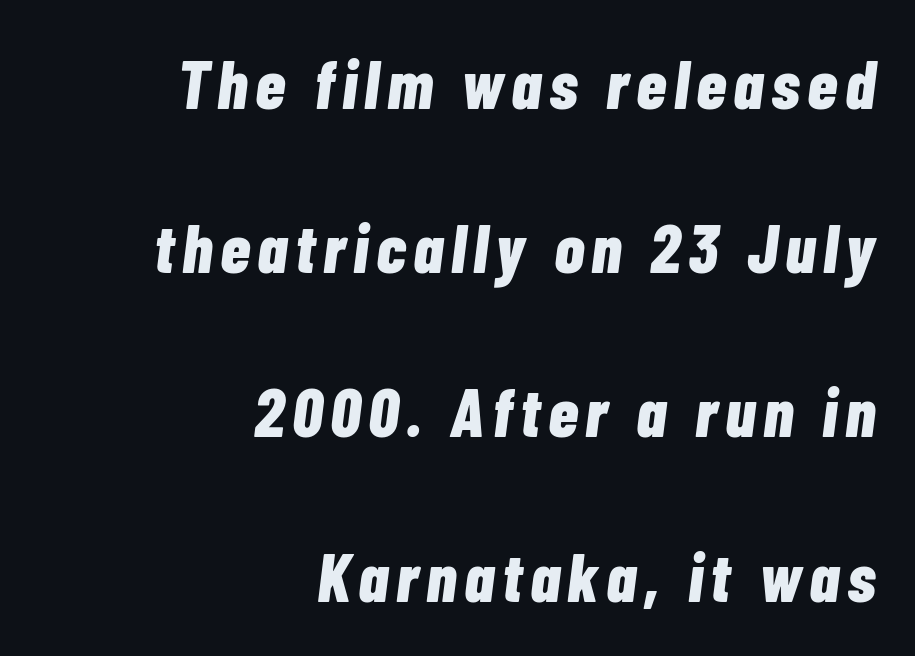
{"italic": "yes", "lean": "right", "slant_degrees": 7, "bold": "yes", "weight": "bold", "width": "condensed", "stroke_contrast": "low", "x_height": "medium", "monospaced": "no", "underline": "no", "align": "right", "line_spacing": "loose", "line_spacing_ratio": 2.38, "glyph_px": 69}
